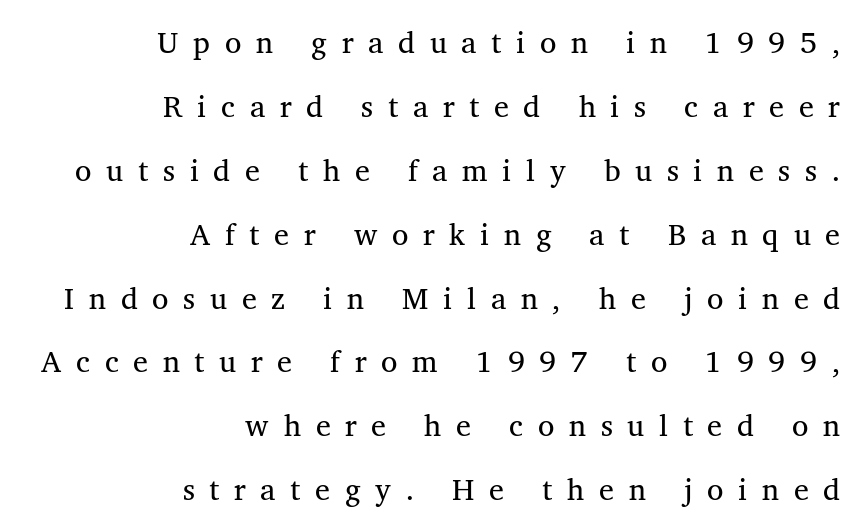
The image shows 30 px regular-weight serif type, upright; set right-aligned, loose line spacing (2.13x), unusually wide letter spacing (+0.49 em), not underlined; medium stroke contrast and a medium x-height.
